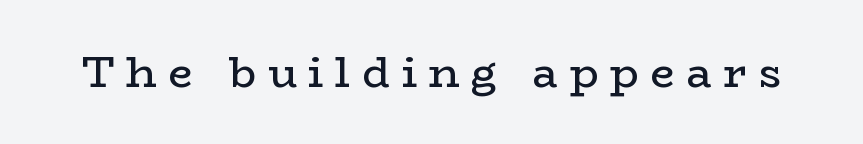
The image shows 43 px regular-weight, wide serif type, upright; set unusually wide letter spacing (+0.27 em), not underlined; low stroke contrast and a medium x-height.
